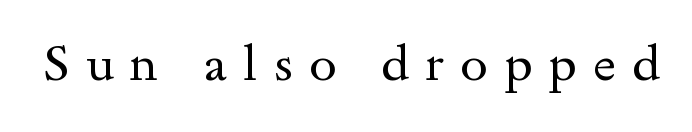
Q: Is the text bold? A: No.
Q: Is the text italic (slanted)? A: No, it is upright.
Q: Is the typeface a serif or a sans-serif typeface? A: Serif.
Q: Is the text underlined? A: No.
Q: Is the spacing between letters normal or unusually wide? A: Unusually wide.
Q: Width (condensed, normal, or wide)? A: Wide.
Q: x-height? A: Small.
Q: Monospaced? A: No.
